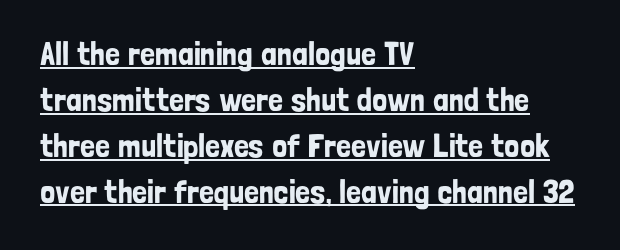
{"serif": "no", "italic": "no", "width": "condensed", "stroke_contrast": "low", "x_height": "medium", "monospaced": "no", "underline": "yes", "align": "left", "line_spacing": "normal", "line_spacing_ratio": 1.39, "letter_spacing": "normal", "letter_spacing_em": 0.0, "glyph_px": 33}
